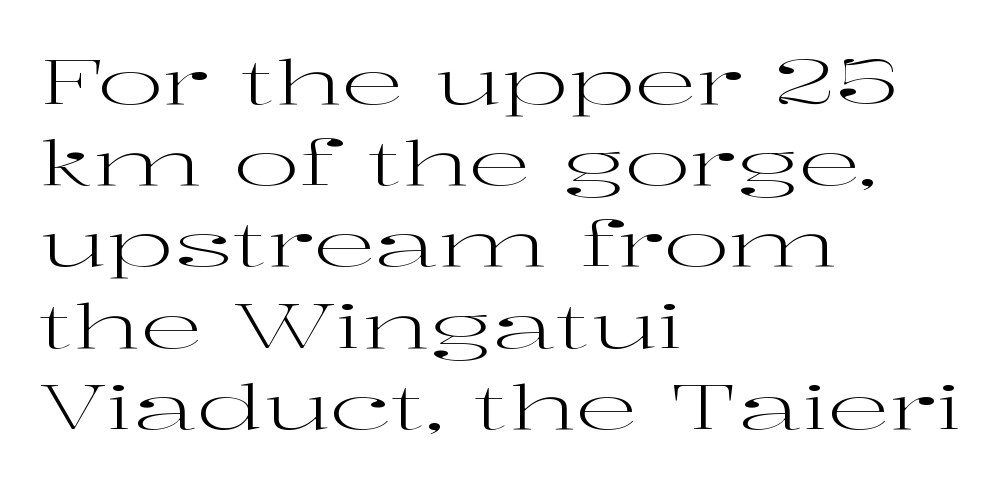
Upright lettering throughout. Small tapered or slab feet sit at the stroke ends, so this counts as serif. Horizontal bands of white between lines are of average thickness. Type without underlining.
